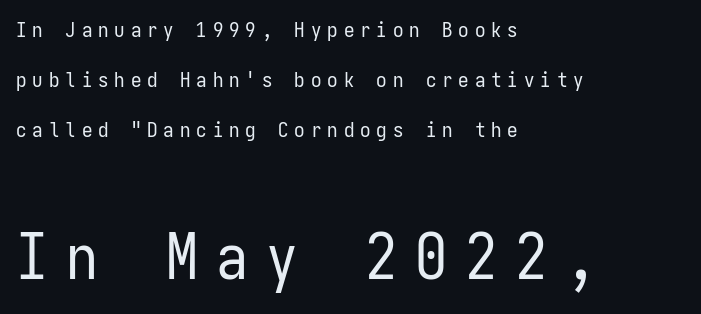
The image shows 64 px regular-weight, condensed sans-serif type, upright, monospaced; set left-aligned, loose line spacing (2.37x), unusually wide letter spacing (+0.28 em), not underlined; the second (bottom) block is 3.05x larger; low stroke contrast and a medium x-height.
